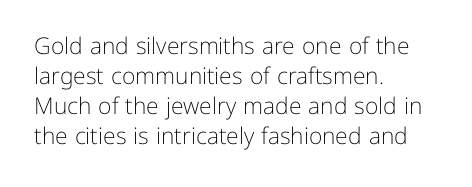
{"italic": "no", "bold": "no", "underline": "no", "align": "left", "line_spacing": "normal", "line_spacing_ratio": 1.3, "letter_spacing": "normal", "letter_spacing_em": 0.0, "glyph_px": 23}
